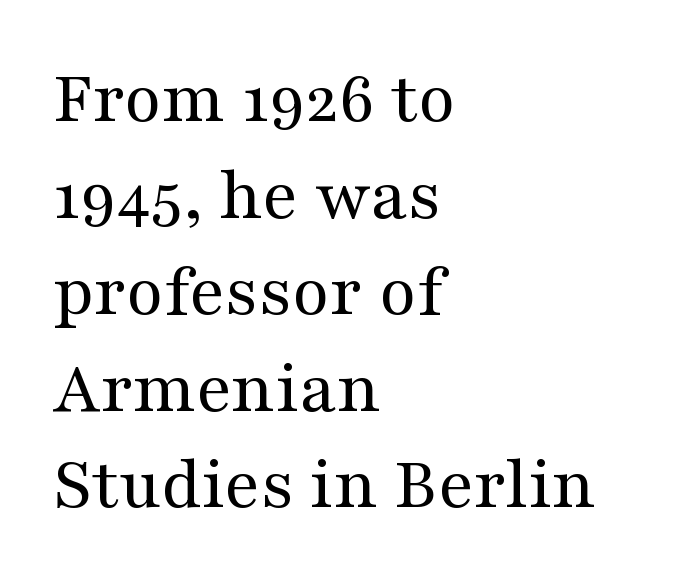
{"serif": "yes", "italic": "no", "bold": "no", "weight": "regular", "width": "wide", "stroke_contrast": "medium", "x_height": "medium", "monospaced": "no", "underline": "no", "align": "left", "line_spacing": "normal", "line_spacing_ratio": 1.27, "letter_spacing": "normal", "letter_spacing_em": 0.0, "glyph_px": 76}
